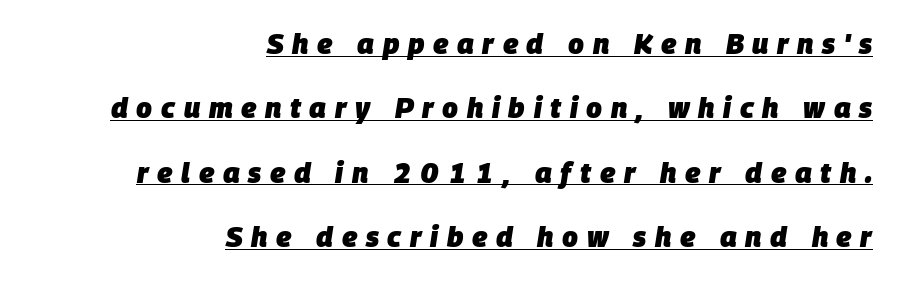
Q: Is the text bold? A: Yes.
Q: Is the text italic (slanted)? A: Yes, it leans right by about 9 degrees.
Q: Is the text underlined? A: Yes.
Q: How is the paragraph aligned? A: Right-aligned.
Q: Is the spacing between letters normal or unusually wide? A: Unusually wide.
Q: Is the spacing between lines tight, normal or loose? A: Loose.
Q: Width (condensed, normal, or wide)? A: Normal.
Q: Stroke contrast? A: Low.
Q: x-height? A: Large.
Q: Monospaced? A: No.
